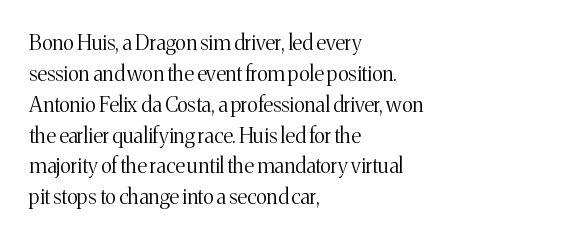
The image shows 21 px text type, upright; set left-aligned, normal line spacing (1.47x), normal letter spacing, not underlined.
